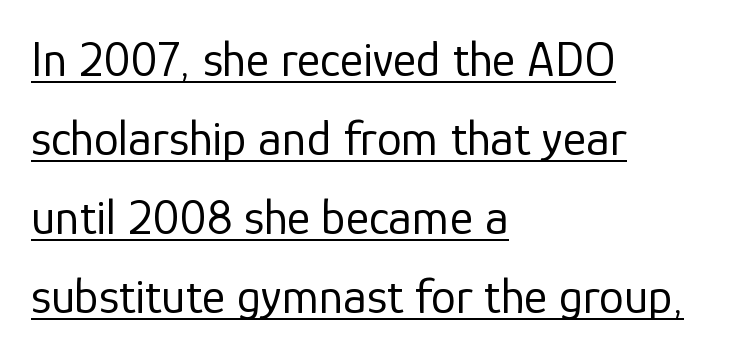
{"serif": "no", "italic": "no", "bold": "no", "weight": "regular", "width": "normal", "stroke_contrast": "low", "x_height": "medium", "monospaced": "no", "underline": "yes", "align": "left", "line_spacing": "normal", "line_spacing_ratio": 1.58, "letter_spacing": "normal", "letter_spacing_em": 0.0, "glyph_px": 50}
